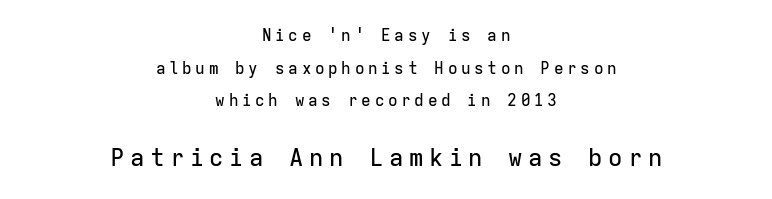
Q: Is the text italic (slanted)? A: No, it is upright.
Q: Is the text underlined? A: No.
Q: How is the paragraph aligned? A: Centered.
Q: Is the spacing between letters normal or unusually wide? A: Unusually wide.
Q: Is the spacing between lines tight, normal or loose? A: Loose.
Q: Which block of text is set in a larger size, the first (top) or the second (bottom)? A: The second (bottom) one.
